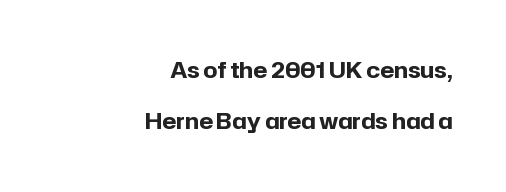
You can tell it's not italic because the verticals are truly vertical. Honestly, there is no underline to notice here at all. The paragraph shown leans on its right margin. Regarding leading, the lines here are spaced well apart. This sample uses plain, unmodified letter spacing. How heavy is the stroke? Heavy — this is a bold.
